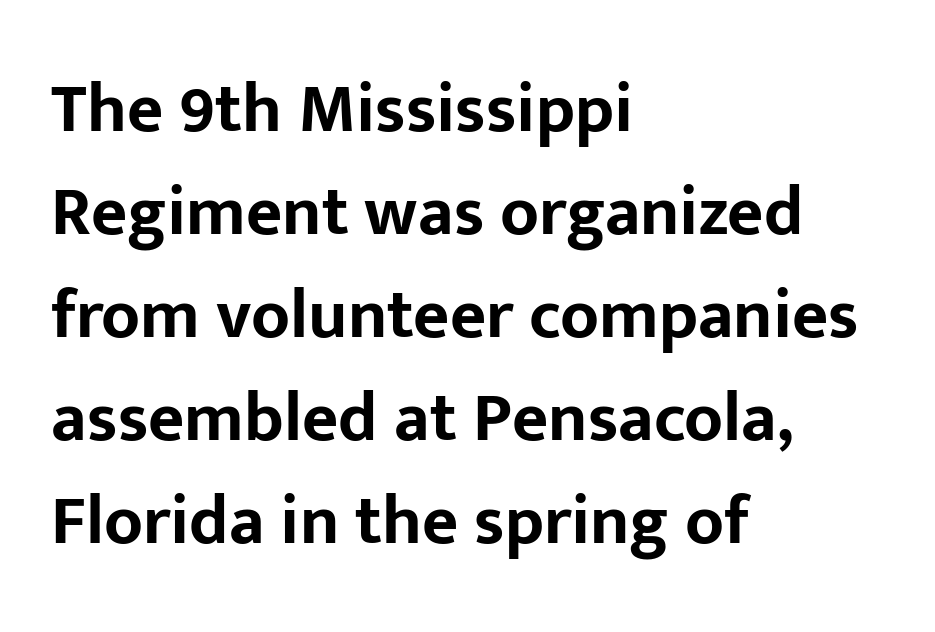
{"serif": "no", "italic": "no", "bold": "yes", "weight": "bold", "width": "normal", "stroke_contrast": "low", "x_height": "medium", "monospaced": "no", "underline": "no", "align": "left", "line_spacing": "normal", "line_spacing_ratio": 1.47, "letter_spacing": "normal", "letter_spacing_em": 0.0, "glyph_px": 70}
